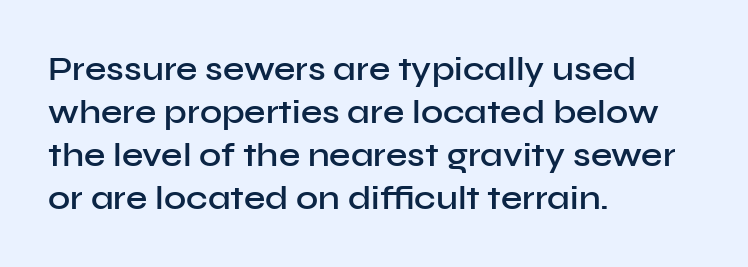
{"serif": "no", "italic": "no", "bold": "semi", "weight": "semibold", "width": "normal", "stroke_contrast": "low", "x_height": "medium", "monospaced": "no", "underline": "no", "align": "left", "line_spacing": "normal", "line_spacing_ratio": 1.26, "letter_spacing": "normal", "letter_spacing_em": 0.0, "glyph_px": 34}
